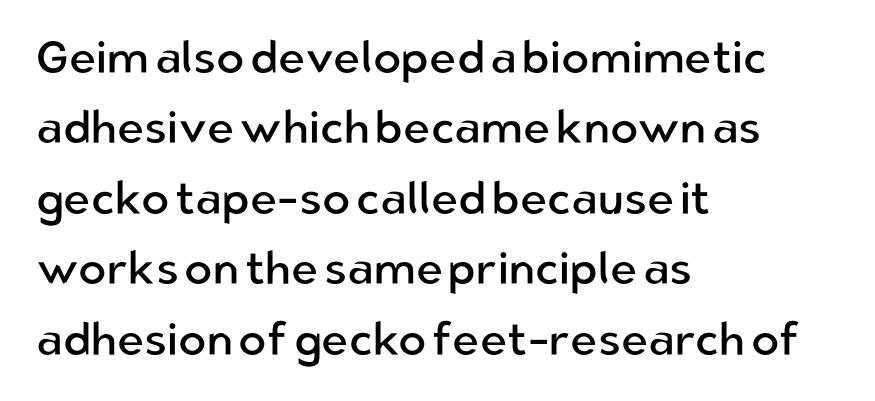
The image shows 46 px regular-weight sans-serif type, upright; set left-aligned, normal line spacing (1.53x), normal letter spacing, not underlined; low stroke contrast and a medium x-height.
